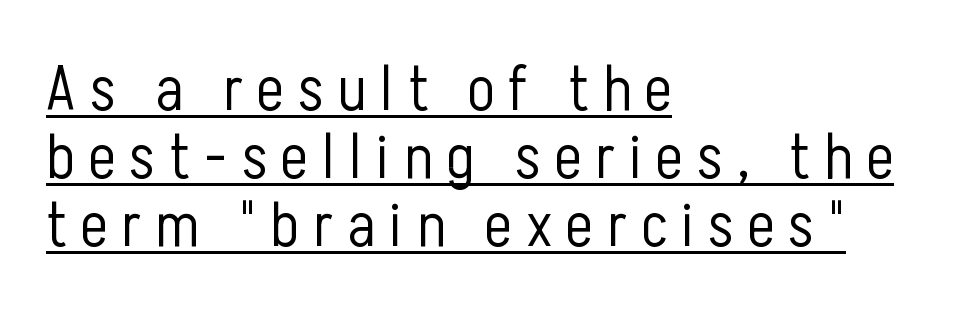
Letters have the restrained weight of plain body copy at most. Is there an underline? Yes — a line sits under the letters. This sample is left-justified, so line endings fall wherever the words run out. If you measured baseline to baseline, you'd find a short distance. Compared with typical body copy, the letter spacing here is much looser.
